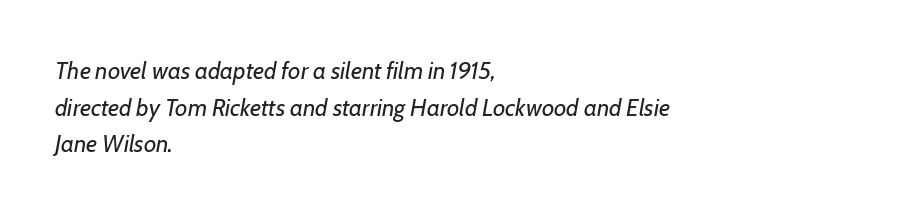
The image shows 24 px text type, italic (leaning right); set left-aligned, normal line spacing (1.53x), normal letter spacing, not underlined.
